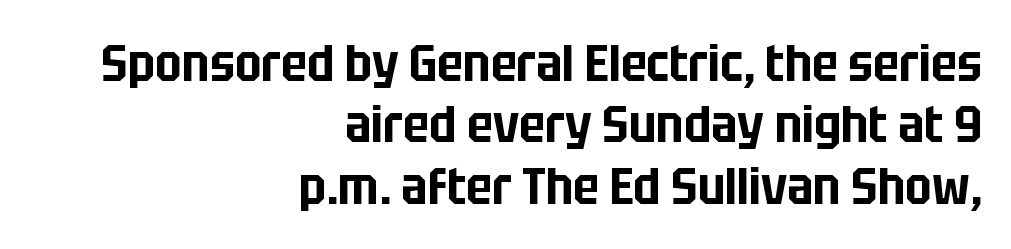
{"serif": "no", "italic": "no", "width": "condensed", "stroke_contrast": "low", "x_height": "large", "monospaced": "no", "underline": "no", "align": "right", "line_spacing_ratio": 1.18, "letter_spacing": "normal", "letter_spacing_em": 0.0, "glyph_px": 52}
